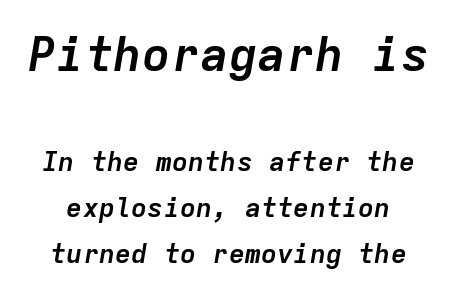
Q: Is the text bold? A: Yes.
Q: Is the text italic (slanted)? A: Yes, it leans right by about 9 degrees.
Q: Is the text underlined? A: No.
Q: Is the spacing between letters normal or unusually wide? A: Normal.
Q: Is the spacing between lines tight, normal or loose? A: Normal.
Q: Which block of text is set in a larger size, the first (top) or the second (bottom)? A: The first (top) one.
Q: Width (condensed, normal, or wide)? A: Normal.
Q: Stroke contrast? A: Low.
Q: x-height? A: Medium.
Q: Monospaced? A: Yes.
